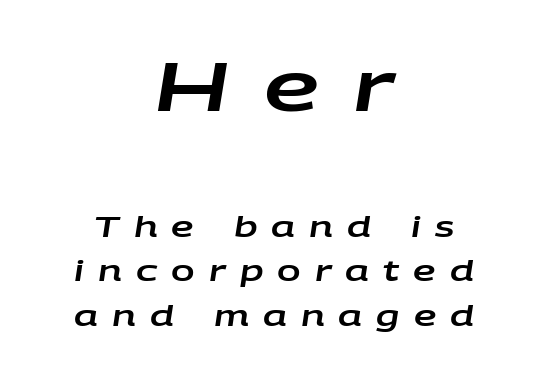
Q: Is the text italic (slanted)? A: Yes, it leans right by about 9 degrees.
Q: Is the text underlined? A: No.
Q: How is the paragraph aligned? A: Centered.
Q: Is the spacing between letters normal or unusually wide? A: Unusually wide.
Q: Is the spacing between lines tight, normal or loose? A: Normal.
Q: Which block of text is set in a larger size, the first (top) or the second (bottom)? A: The first (top) one.
Q: Width (condensed, normal, or wide)? A: Wide.
Q: Stroke contrast? A: Low.
Q: x-height? A: Large.
Q: Monospaced? A: No.
